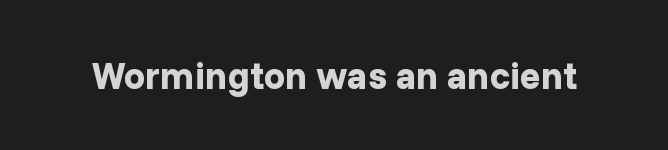
Q: Is the text bold? A: Yes.
Q: Is the text italic (slanted)? A: No, it is upright.
Q: Is the typeface a serif or a sans-serif typeface? A: Sans-serif.
Q: Is the text underlined? A: No.
Q: Is the spacing between letters normal or unusually wide? A: Normal.
Q: Width (condensed, normal, or wide)? A: Normal.
Q: Stroke contrast? A: Low.
Q: x-height? A: Medium.
Q: Monospaced? A: No.
